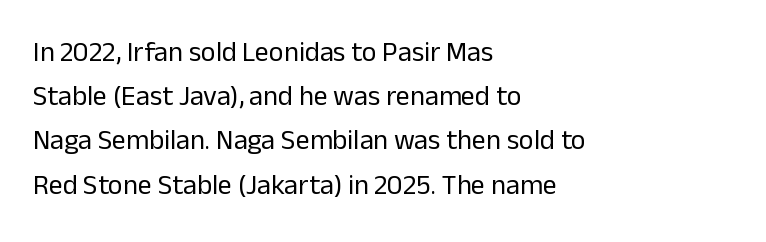
The image shows 28 px regular-weight sans-serif type, upright; set left-aligned, normal line spacing (1.58x), normal letter spacing, not underlined; low stroke contrast and a medium x-height.
